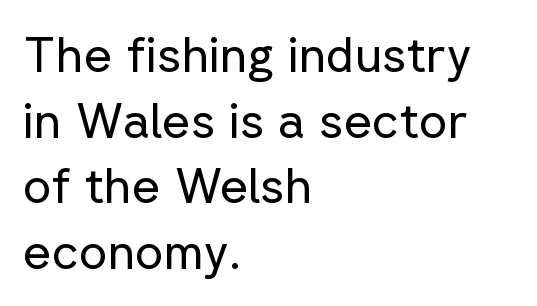
Q: Is the text bold? A: No.
Q: Is the text italic (slanted)? A: No, it is upright.
Q: Is the typeface a serif or a sans-serif typeface? A: Sans-serif.
Q: Is the text underlined? A: No.
Q: How is the paragraph aligned? A: Left-aligned.
Q: Is the spacing between letters normal or unusually wide? A: Normal.
Q: Is the spacing between lines tight, normal or loose? A: Normal.
Q: Width (condensed, normal, or wide)? A: Normal.
Q: Stroke contrast? A: Low.
Q: x-height? A: Medium.
Q: Monospaced? A: No.
